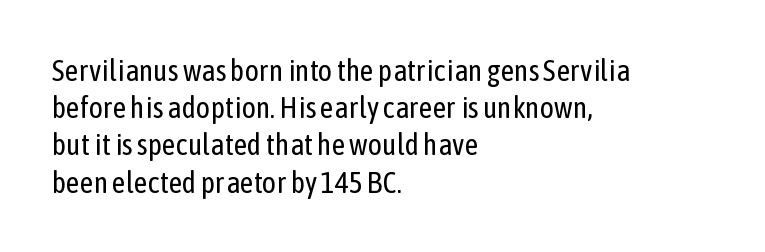
The image shows 30 px regular-weight, condensed sans-serif type, upright; set left-aligned, line spacing 1.24x, normal letter spacing, not underlined; low stroke contrast and a medium x-height.
